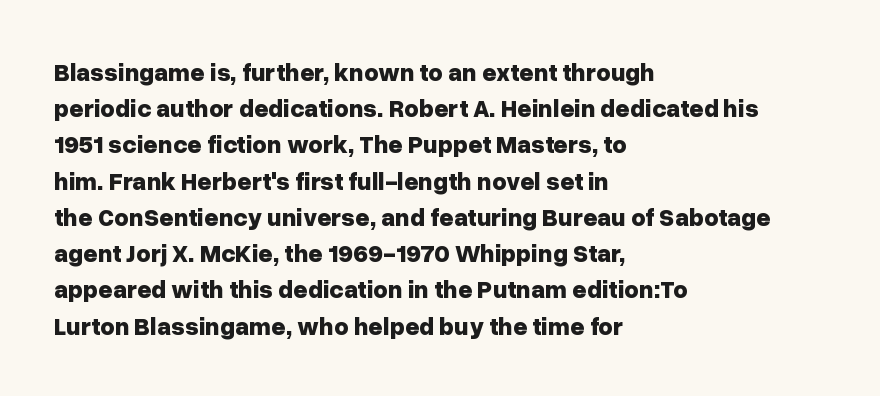
{"italic": "no", "bold": "yes", "underline": "no", "align": "left", "line_spacing": "normal", "line_spacing_ratio": 1.45, "letter_spacing": "normal", "letter_spacing_em": 0.0, "glyph_px": 25}
